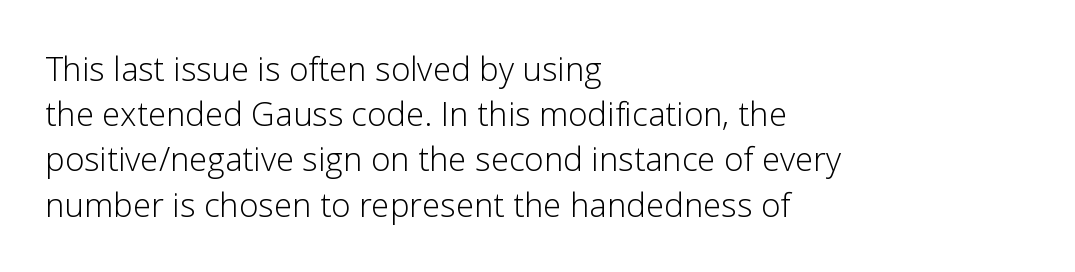
Q: Is the text bold? A: No.
Q: Is the text italic (slanted)? A: No, it is upright.
Q: Is the typeface a serif or a sans-serif typeface? A: Sans-serif.
Q: Is the text underlined? A: No.
Q: How is the paragraph aligned? A: Left-aligned.
Q: Is the spacing between letters normal or unusually wide? A: Normal.
Q: Is the spacing between lines tight, normal or loose? A: Normal.
Q: Width (condensed, normal, or wide)? A: Normal.
Q: Stroke contrast? A: Low.
Q: x-height? A: Medium.
Q: Monospaced? A: No.
